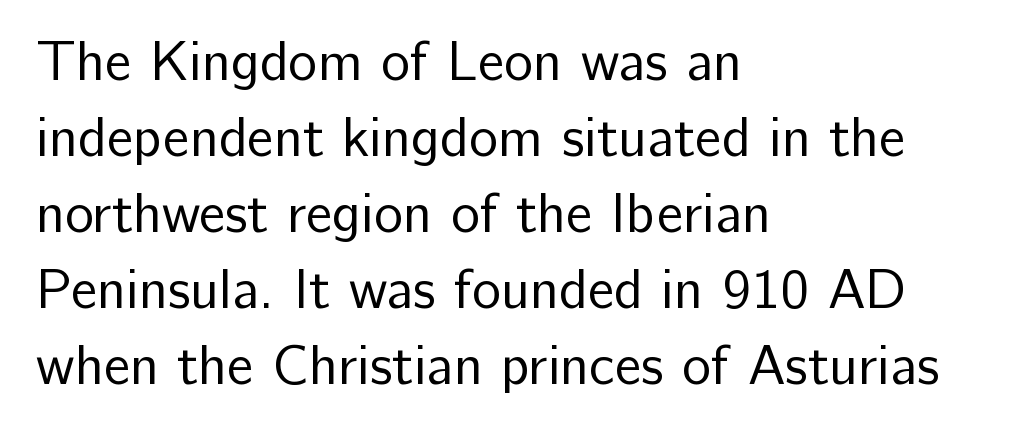
{"serif": "no", "italic": "no", "bold": "no", "weight": "regular", "width": "normal", "stroke_contrast": "low", "x_height": "medium", "monospaced": "no", "underline": "no", "align": "left", "line_spacing": "normal", "line_spacing_ratio": 1.38, "letter_spacing": "normal", "letter_spacing_em": 0.0, "glyph_px": 55}
